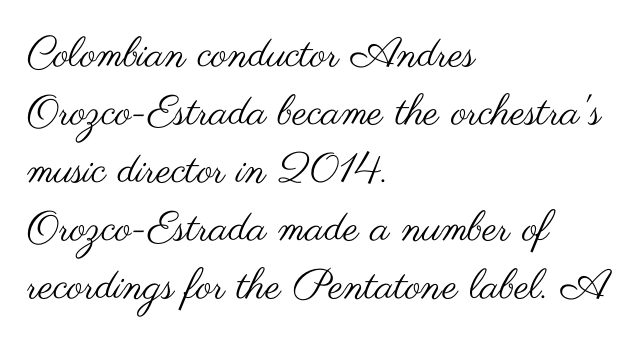
{"serif": "no", "bold": "no", "weight": "regular", "width": "wide", "stroke_contrast": "medium", "x_height": "small", "monospaced": "no", "underline": "no", "align": "left", "line_spacing": "normal", "line_spacing_ratio": 1.38, "letter_spacing": "normal", "letter_spacing_em": 0.0, "glyph_px": 42}
